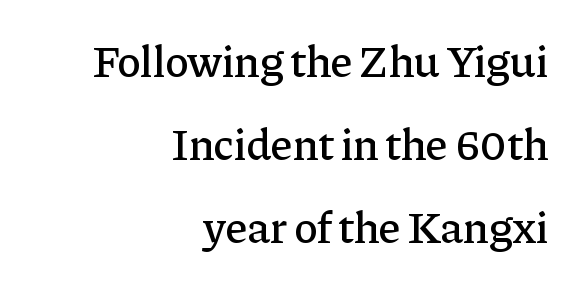
{"serif": "yes", "italic": "no", "width": "normal", "stroke_contrast": "low", "x_height": "medium", "monospaced": "no", "underline": "no", "align": "right", "line_spacing_ratio": 1.85, "letter_spacing": "normal", "letter_spacing_em": 0.0, "glyph_px": 45}
